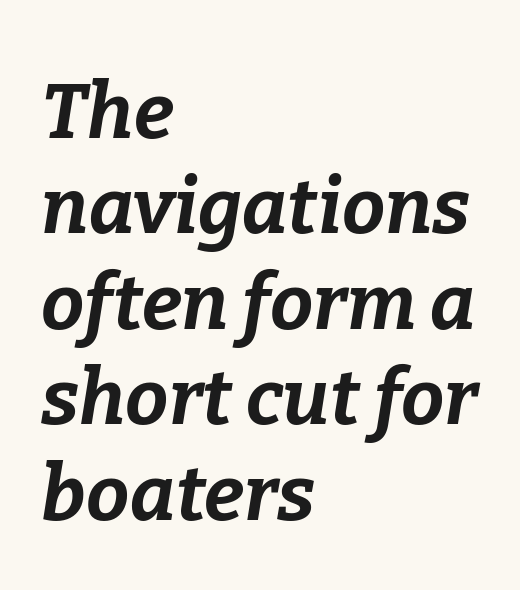
Q: Is the text bold? A: Yes.
Q: Is the text italic (slanted)? A: Yes, it leans right by about 9 degrees.
Q: Is the text underlined? A: No.
Q: How is the paragraph aligned? A: Left-aligned.
Q: Is the spacing between letters normal or unusually wide? A: Normal.
Q: Width (condensed, normal, or wide)? A: Normal.
Q: Stroke contrast? A: Low.
Q: x-height? A: Medium.
Q: Monospaced? A: No.
